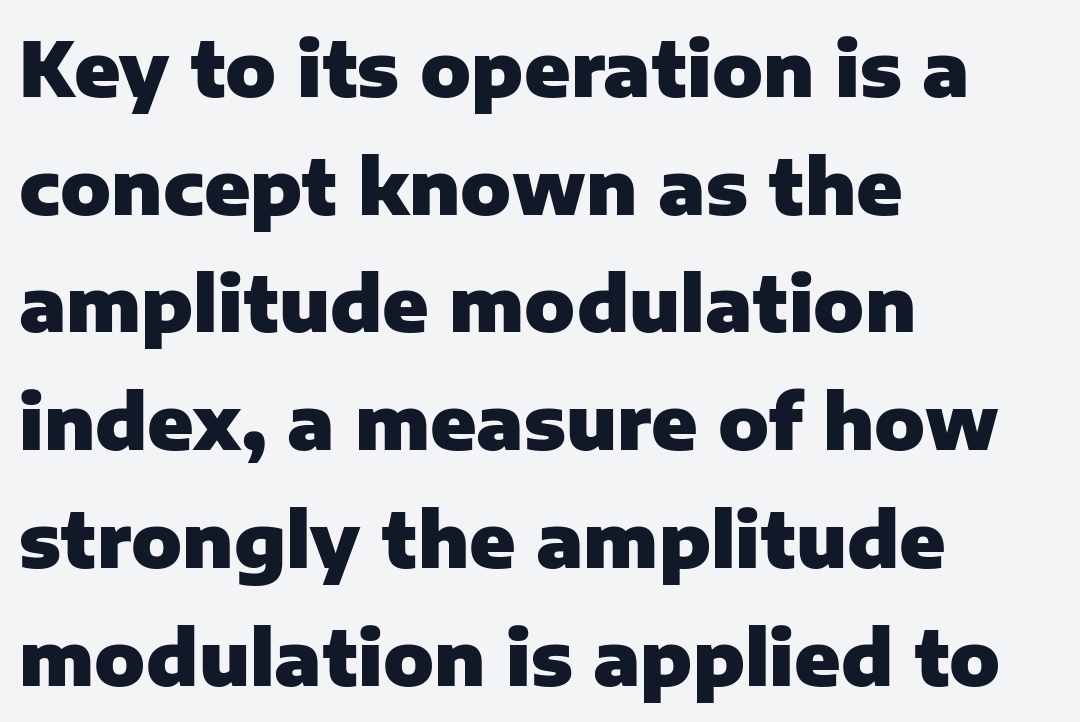
The image shows 75 px heavy sans-serif type, upright; set left-aligned, normal line spacing (1.57x), normal letter spacing, not underlined; low stroke contrast and a medium x-height.
